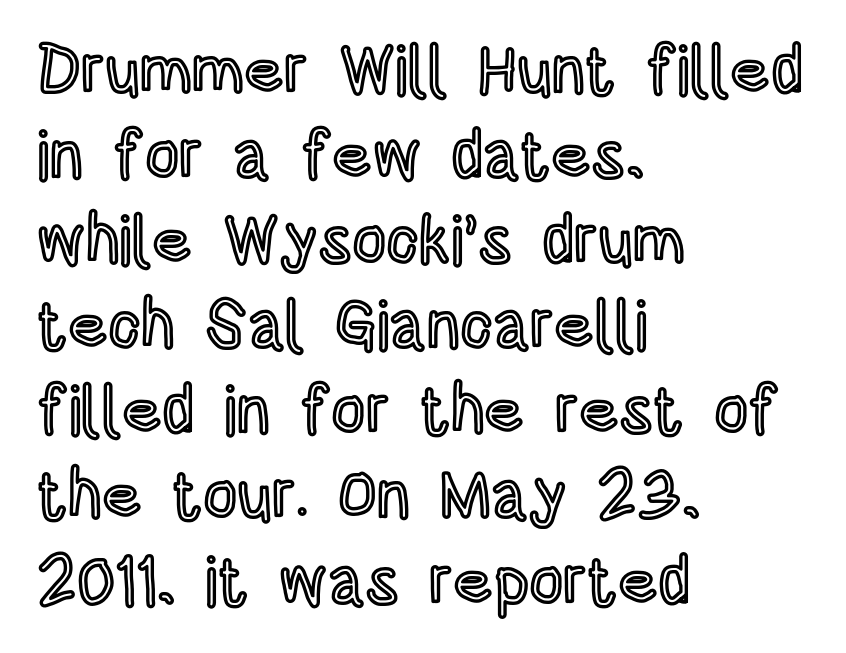
The image shows 67 px condensed type, upright; set left-aligned, normal line spacing (1.27x), normal letter spacing, not underlined; a large x-height.
